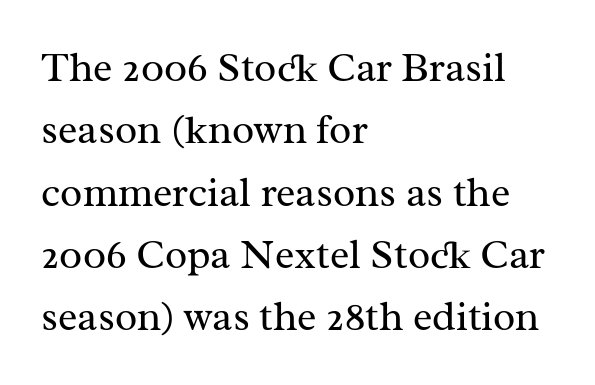
The image shows 41 px regular-weight serif type, upright; set left-aligned, normal line spacing (1.52x), normal letter spacing, not underlined; medium stroke contrast and a medium x-height.
